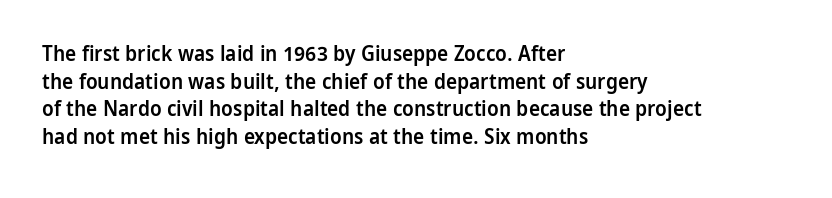
{"italic": "no", "bold": "semi", "underline": "no", "align": "left", "line_spacing": "normal", "line_spacing_ratio": 1.32, "letter_spacing": "normal", "letter_spacing_em": 0.0, "glyph_px": 21}
